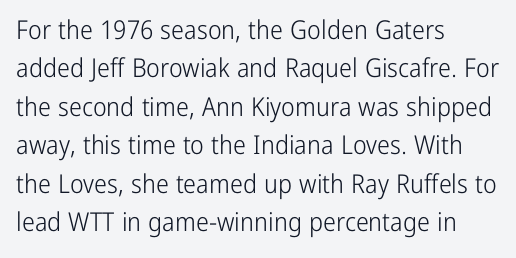
Q: Is the text bold? A: No.
Q: Is the text italic (slanted)? A: No, it is upright.
Q: Is the text underlined? A: No.
Q: How is the paragraph aligned? A: Left-aligned.
Q: Is the spacing between letters normal or unusually wide? A: Normal.
Q: Is the spacing between lines tight, normal or loose? A: Normal.
